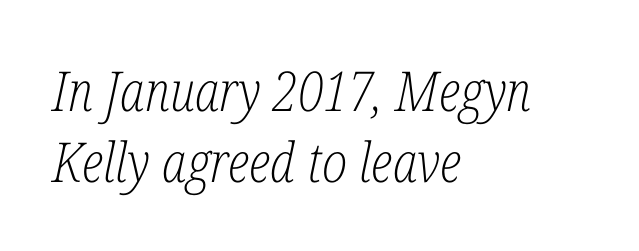
Q: Is the text bold? A: No.
Q: Is the text italic (slanted)? A: Yes, it leans right by about 12 degrees.
Q: Is the typeface a serif or a sans-serif typeface? A: Serif.
Q: Is the text underlined? A: No.
Q: How is the paragraph aligned? A: Left-aligned.
Q: Is the spacing between letters normal or unusually wide? A: Normal.
Q: Is the spacing between lines tight, normal or loose? A: Normal.
Q: Width (condensed, normal, or wide)? A: Condensed.
Q: Stroke contrast? A: Low.
Q: x-height? A: Medium.
Q: Monospaced? A: No.
